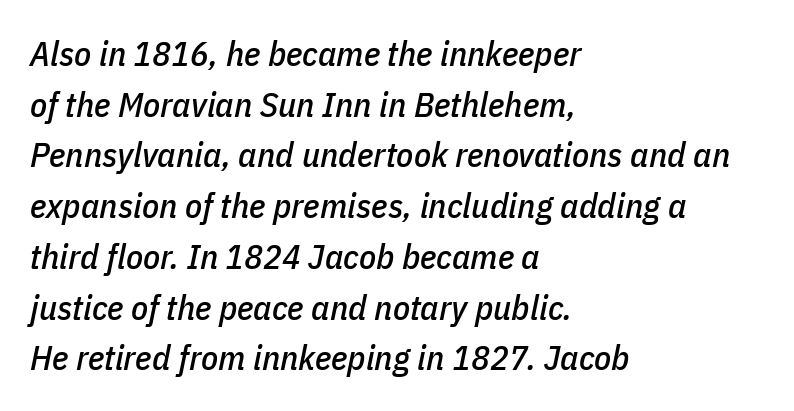
Casual observation: everything's shoved over to the left. This sample has the flowing, uneven cadence of proportional lettering. Words appear dense and cohesive because spacing is normal. Italic? Definitely — the glyphs are oblique.
